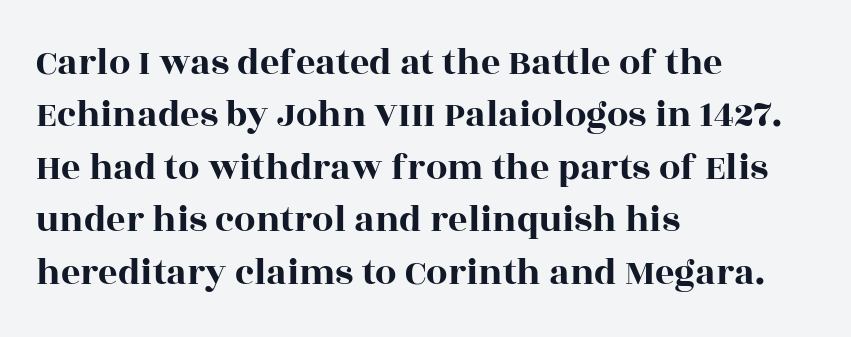
Reading down the block, your eye returns to a fixed left position each line. These lines sit exactly where default settings would place them. The specimen omits any rule beneath the text block's lines. The line texture is even and compact thanks to regular tracking.
